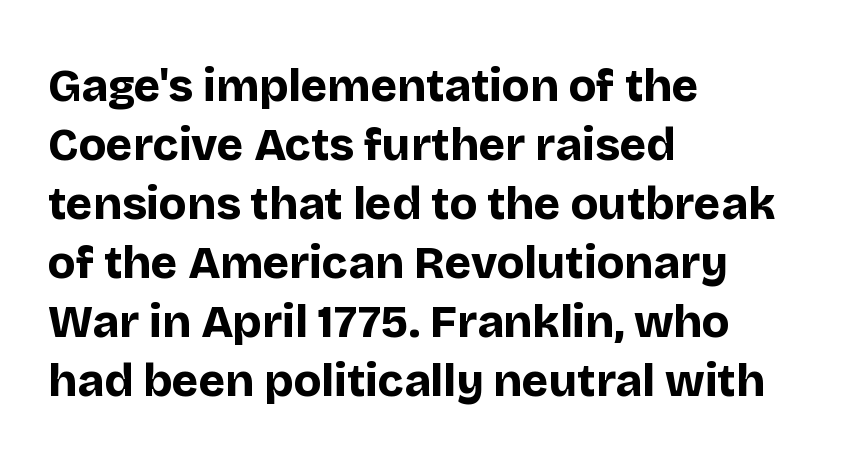
{"serif": "no", "italic": "no", "bold": "yes", "weight": "bold", "width": "normal", "stroke_contrast": "low", "x_height": "large", "monospaced": "no", "underline": "no", "align": "left", "line_spacing": "normal", "line_spacing_ratio": 1.31, "letter_spacing": "normal", "letter_spacing_em": 0.0, "glyph_px": 45}
